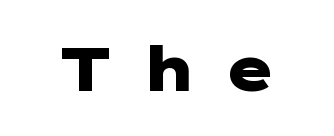
Heavy, bold letterforms. Letters rest on an invisible, unmarked baseline. There is plenty of visible air inserted between adjacent glyphs. Check where the strokes stop: nothing finishes them off — pure sans.
